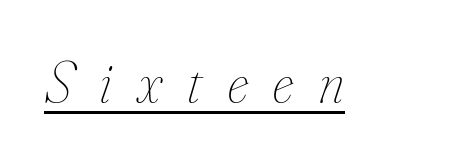
The image shows 60 px thin, condensed type, italic (leaning right); set unusually wide letter spacing (+0.43 em), underlined; low stroke contrast and a small x-height.
